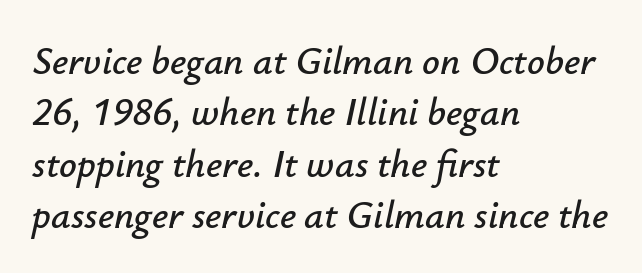
{"italic": "yes", "lean": "right", "slant_degrees": 12, "width": "normal", "stroke_contrast": "low", "x_height": "small", "monospaced": "no", "underline": "no", "align": "left", "line_spacing": "normal", "line_spacing_ratio": 1.32, "letter_spacing": "normal", "letter_spacing_em": 0.0, "glyph_px": 39}
